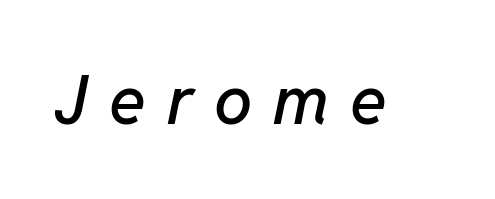
{"italic": "yes", "lean": "right", "slant_degrees": 11, "width": "normal", "stroke_contrast": "low", "x_height": "medium", "monospaced": "no", "underline": "no", "letter_spacing": "wide", "letter_spacing_em": 0.31, "glyph_px": 68}
